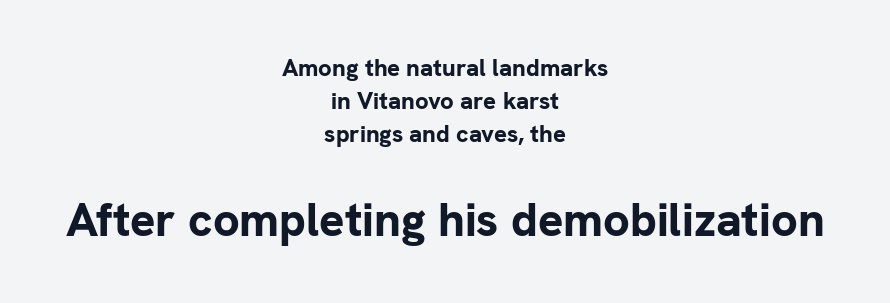
{"serif": "no", "italic": "no", "bold": "yes", "weight": "bold", "width": "normal", "stroke_contrast": "low", "x_height": "medium", "monospaced": "no", "underline": "no", "align": "center", "line_spacing": "normal", "line_spacing_ratio": 1.38, "letter_spacing": "normal", "letter_spacing_em": 0.0, "larger_block": "second", "size_ratio": 1.96, "glyph_px": 47}
